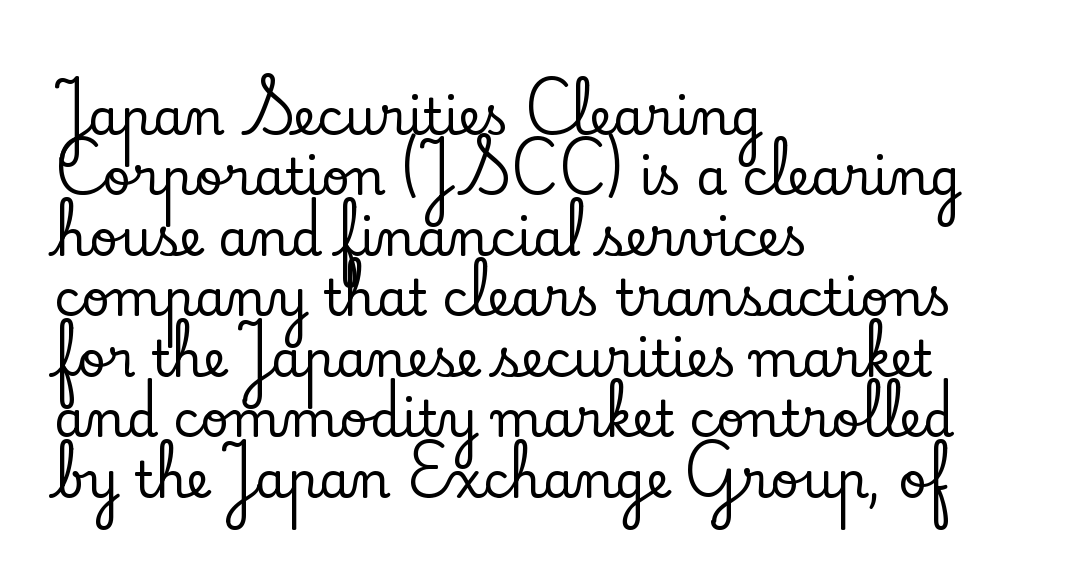
{"serif": "yes", "italic": "no", "width": "normal", "stroke_contrast": "low", "x_height": "small", "monospaced": "no", "underline": "no", "align": "left", "line_spacing_ratio": 1.21, "letter_spacing": "normal", "letter_spacing_em": 0.0, "glyph_px": 50}
